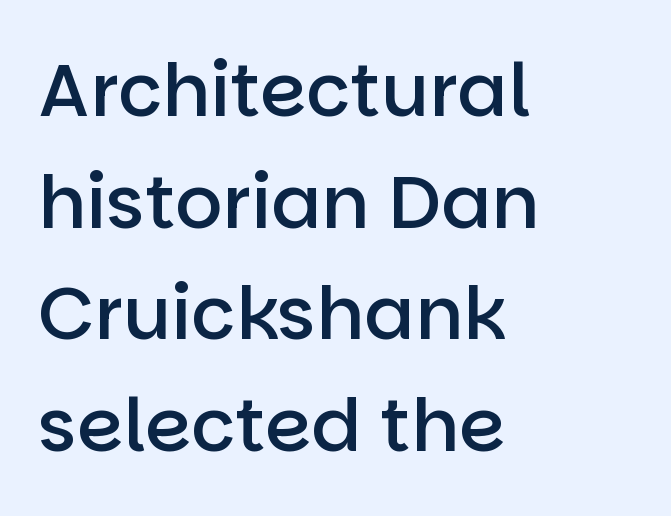
Caption: multi-line text, flush left, ragged right. The face used here is a semibold: visibly heavier than regular, lighter than bold. Inter-character spacing is left at the font's built-in metrics. Proportional: the letters do not fall into vertical columns.
